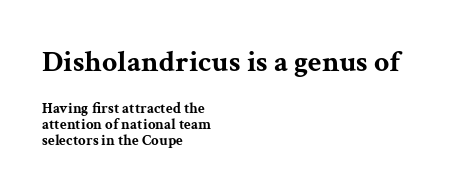
These lines keep a tight, regular rhythm from letter to letter. Look at the stroke-to-counter ratio: heavy, a bold. Reading down the column, the eye jumps only a short way to each next line. The type family on display is of the serif kind.
